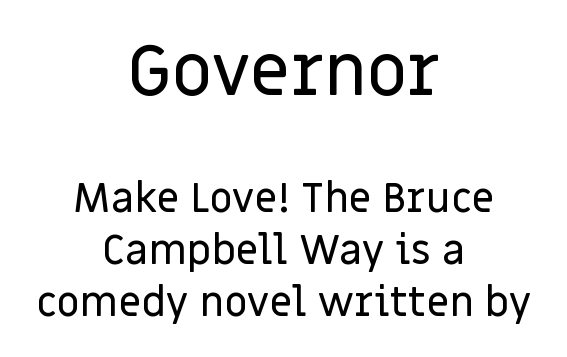
Q: Is the text italic (slanted)? A: No, it is upright.
Q: Is the typeface a serif or a sans-serif typeface? A: Sans-serif.
Q: Is the text underlined? A: No.
Q: How is the paragraph aligned? A: Centered.
Q: Is the spacing between letters normal or unusually wide? A: Normal.
Q: Is the spacing between lines tight, normal or loose? A: Normal.
Q: Which block of text is set in a larger size, the first (top) or the second (bottom)? A: The first (top) one.
Q: Width (condensed, normal, or wide)? A: Normal.
Q: Stroke contrast? A: Low.
Q: x-height? A: Large.
Q: Monospaced? A: No.
